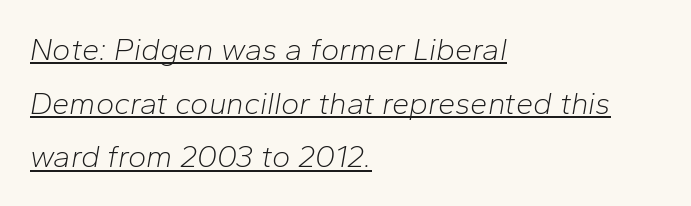
The image shows 31 px light type, italic (leaning right); set left-aligned, line spacing 1.73x, normal letter spacing, underlined; low stroke contrast and a medium x-height.
